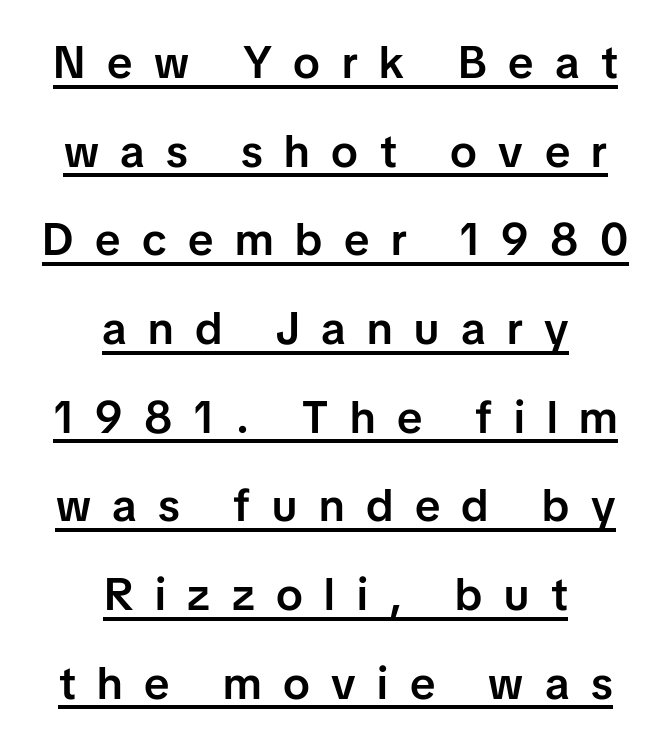
Moderately thickened strokes mark this as semibold type. The letterforms stand isolated, each surrounded by extra space. The passage shown is typeset with a sans-serif family. Varying glyph widths throughout — classic text-font behaviour.
